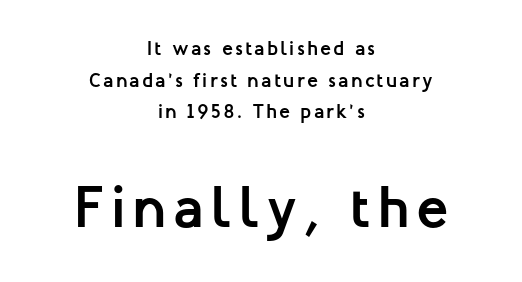
{"serif": "no", "italic": "no", "bold": "yes", "weight": "semibold", "width": "normal", "stroke_contrast": "low", "x_height": "medium", "monospaced": "no", "underline": "no", "align": "center", "line_spacing": "normal", "line_spacing_ratio": 1.58, "larger_block": "second", "size_ratio": 2.95, "glyph_px": 59}
